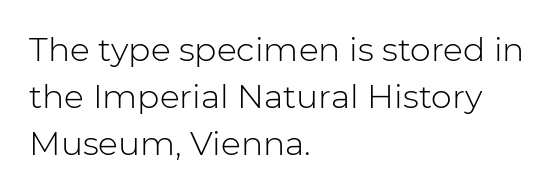
The letters carry no serifs — their stems end cleanly without finishing strokes. Each line starts at the same left margin while the right side varies. Compared with typical paragraphs, the rows here are spaced about the same. The lettering stays uniformly vertical, giving the passage a roman look. Note the varied advance widths — an 'i' is clearly narrower than an 'm'. You could call the tracking neutral — neither tight nor loose.
